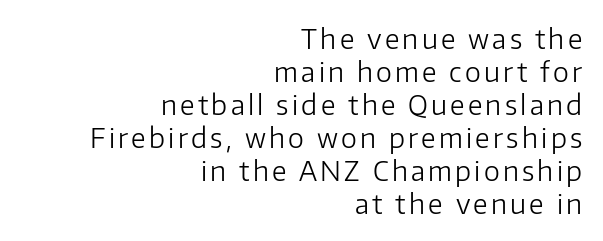
Q: Is the text bold? A: No.
Q: Is the text italic (slanted)? A: No, it is upright.
Q: Is the text underlined? A: No.
Q: How is the paragraph aligned? A: Right-aligned.
